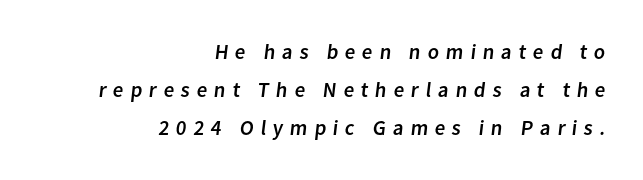
{"underline": "no", "align": "right", "line_spacing_ratio": 1.82, "letter_spacing": "wide", "letter_spacing_em": 0.32, "glyph_px": 21}
